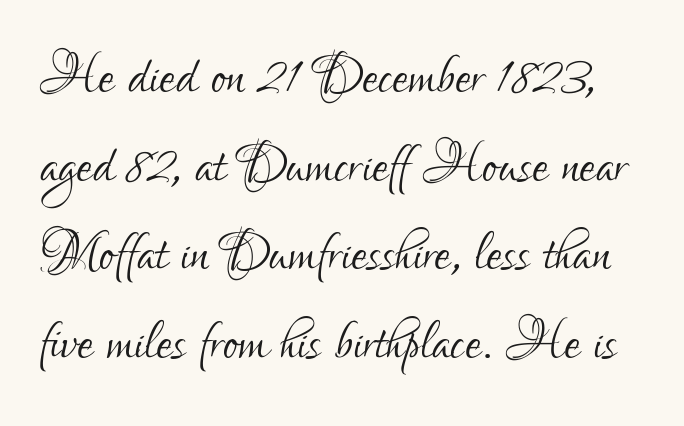
The image shows 71 px light, condensed sans-serif type; set normal line spacing (1.25x), normal letter spacing, not underlined; low stroke contrast and a small x-height.
